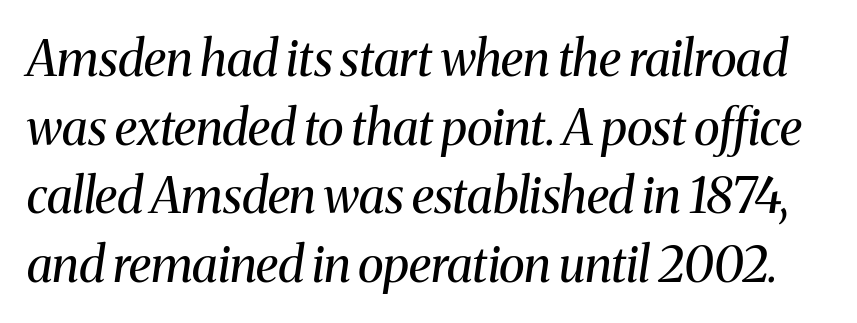
Character widths vary here, with narrow letters taking less room than wide ones. In terms of posture, this sample is oblique. The passage shown is not underscored anywhere. The cut favours lightness, reaching ordinary text weight at its darkest.
